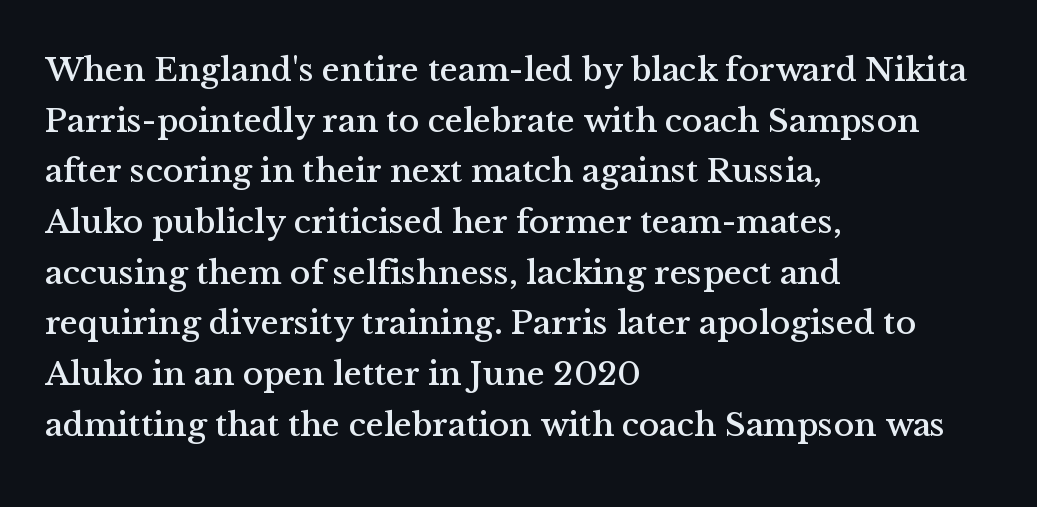
The letters stand straight up with perfectly vertical stems. Look at the bottom of the vertical strokes: they flare into serifs here. The lines sit at an ordinary, default distance from one another. Descender tails drop into unmarked territory.
